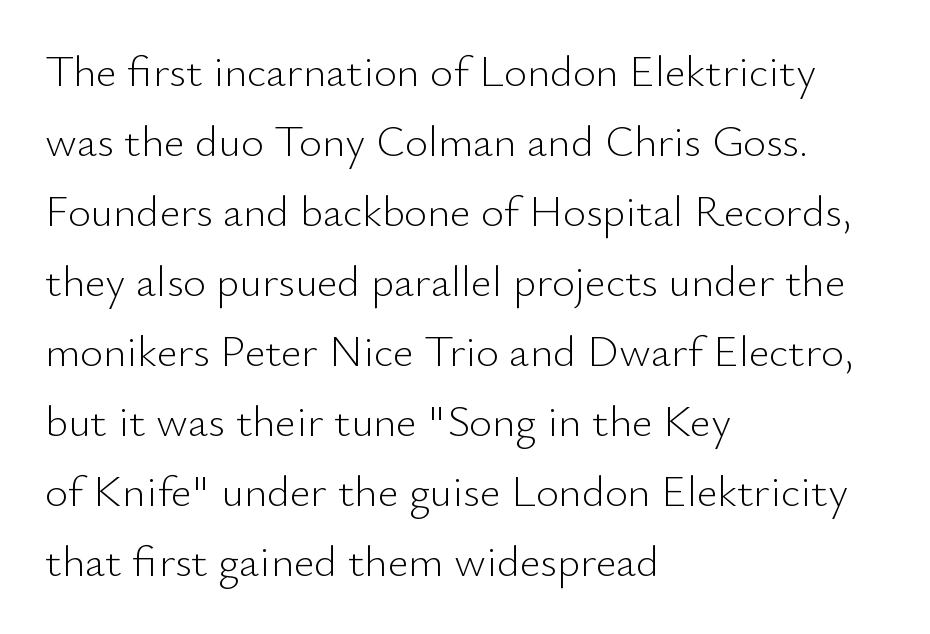
Baseline-to-baseline distance is the conventional proportion of letter height. Style check: upright. Nobody touched the tracking dial on this one. I'd call this a sans setting — the letters go barefoot.
